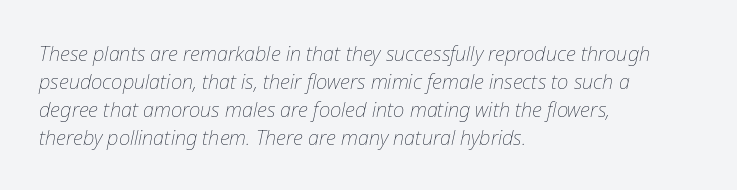
The image shows 20 px text type, italic (leaning right); set left-aligned, normal line spacing (1.4x), normal letter spacing, not underlined.
